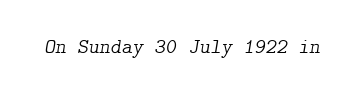
Rendered with sloped, italic letterforms. Letter spacing: default. Caption: face not bold, strokes unweighted. The specimen omits any rule beneath the text block's lines.
